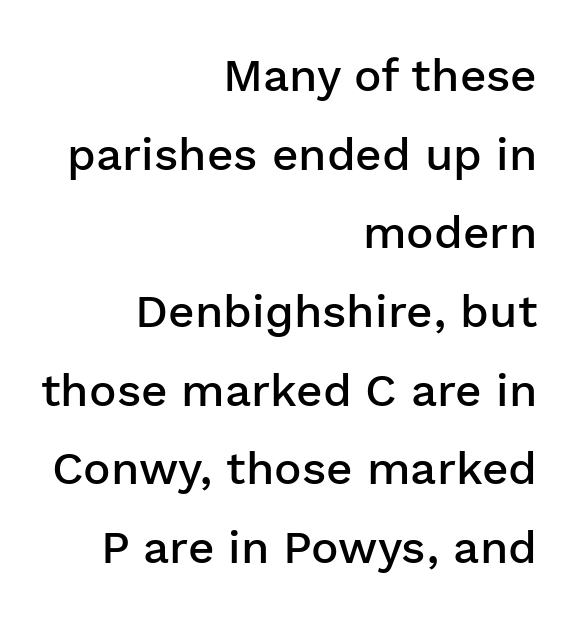
The image shows 46 px semibold sans-serif type, upright; set right-aligned, line spacing 1.71x, normal letter spacing, not underlined; low stroke contrast and a medium x-height.
